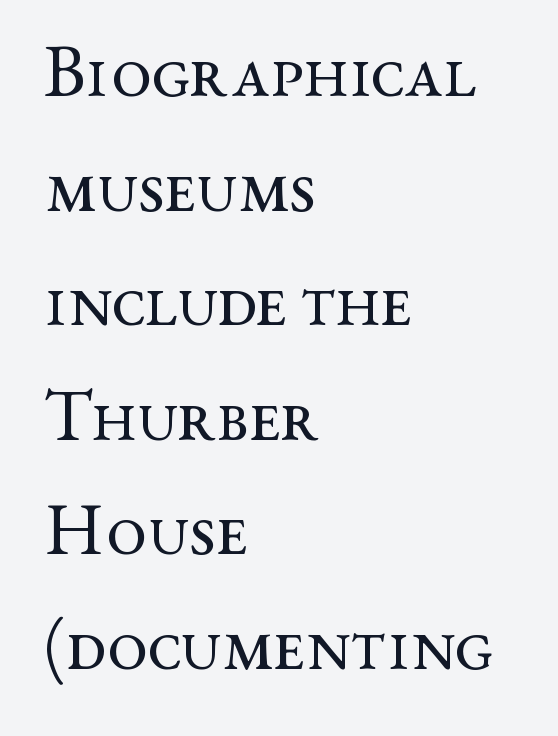
{"serif": "yes", "italic": "no", "bold": "no", "weight": "regular", "width": "wide", "stroke_contrast": "medium", "x_height": "medium", "monospaced": "no", "underline": "no", "align": "left", "line_spacing": "normal", "line_spacing_ratio": 1.57, "letter_spacing": "normal", "letter_spacing_em": 0.0, "glyph_px": 73}
